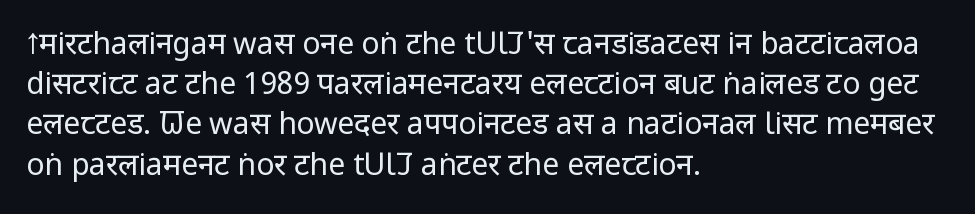
Q: Is the text bold? A: No.
Q: Is the text italic (slanted)? A: No, it is upright.
Q: Is the typeface a serif or a sans-serif typeface? A: Sans-serif.
Q: Is the text underlined? A: No.
Q: How is the paragraph aligned? A: Left-aligned.
Q: Is the spacing between letters normal or unusually wide? A: Normal.
Q: Is the spacing between lines tight, normal or loose? A: Normal.
Q: Width (condensed, normal, or wide)? A: Condensed.
Q: Stroke contrast? A: Low.
Q: x-height? A: Large.
Q: Monospaced? A: No.
